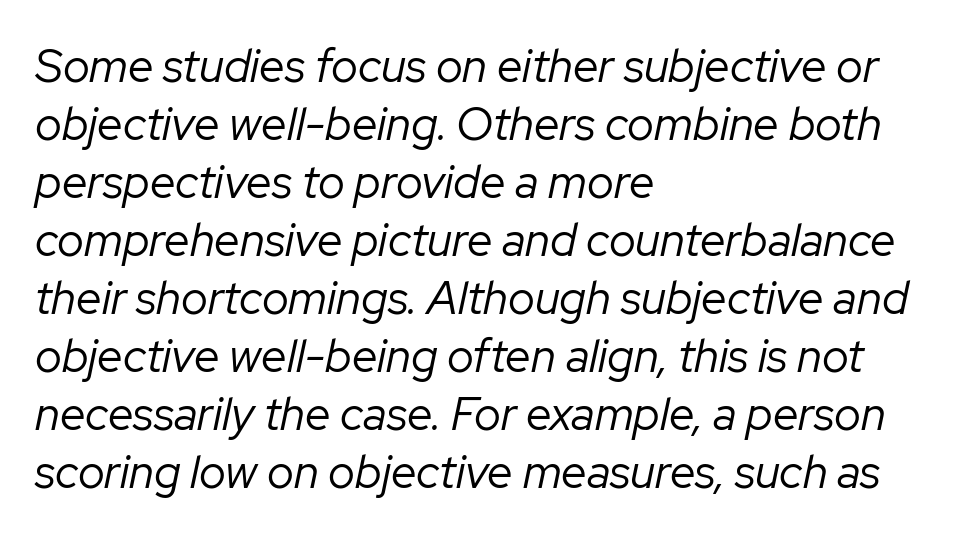
The image shows 46 px regular-weight type, italic (leaning right); set left-aligned, normal line spacing (1.26x), normal letter spacing, not underlined; low stroke contrast and a medium x-height.
